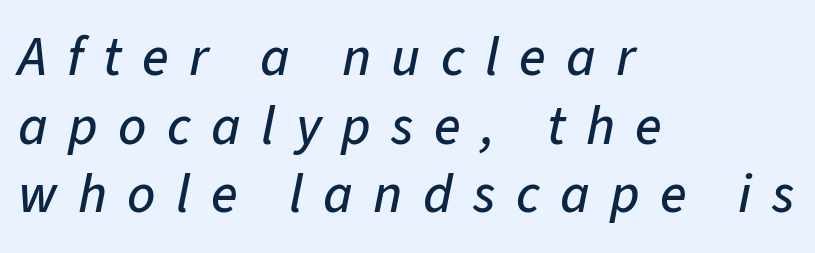
Left-aligned paragraph, ragged on the right. In terms of letterspacing, this is a distinctly airy, spread setting. The space between consecutive lines is moderate. These lines are rendered in a variable-pitch font.
